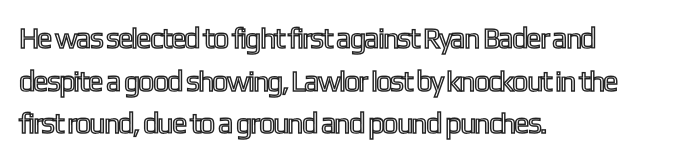
What stands out about the letter spacing? Nothing — it is the standard amount. Here the designer chose a conventional face with non-uniform glyph widths. Designer's note — italics off, roman on. The line-height multiplier appears to be the usual default. No word sits above an underline.
